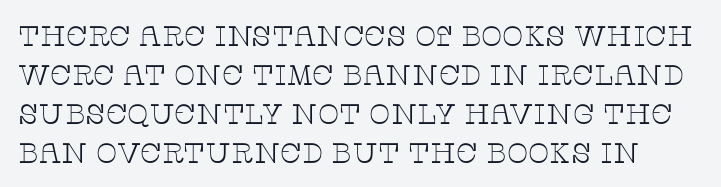
Q: Is the text bold? A: No.
Q: Is the text italic (slanted)? A: No, it is upright.
Q: Is the typeface a serif or a sans-serif typeface? A: Serif.
Q: Is the text underlined? A: No.
Q: Is the spacing between letters normal or unusually wide? A: Normal.
Q: Is the spacing between lines tight, normal or loose? A: Normal.
Q: Width (condensed, normal, or wide)? A: Wide.
Q: Stroke contrast? A: Low.
Q: x-height? A: Large.
Q: Monospaced? A: No.
